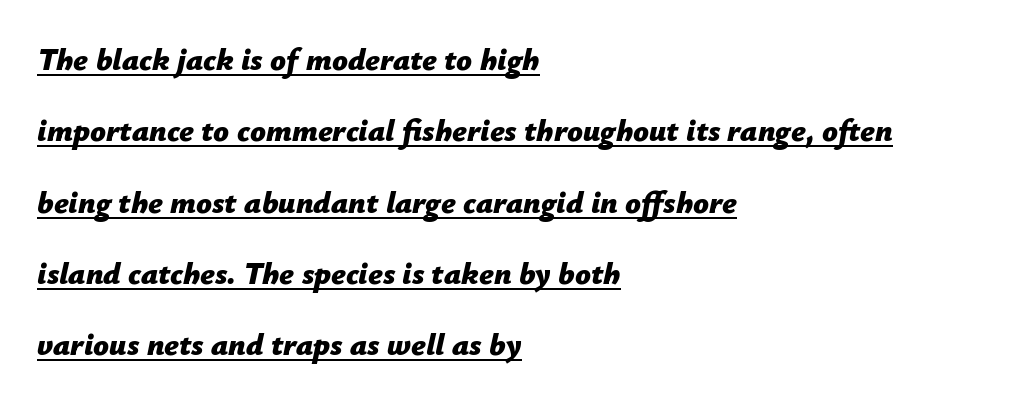
{"italic": "yes", "lean": "right", "slant_degrees": 12, "bold": "yes", "weight": "bold", "width": "normal", "stroke_contrast": "low", "x_height": "medium", "monospaced": "no", "underline": "yes", "align": "left", "line_spacing": "loose", "line_spacing_ratio": 2.3, "letter_spacing": "normal", "letter_spacing_em": 0.0, "glyph_px": 31}
